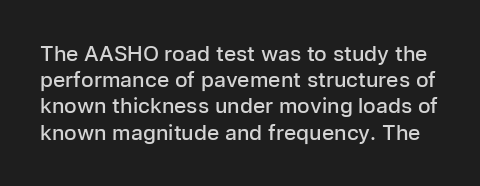
{"italic": "no", "bold": "semi", "underline": "no", "line_spacing": "normal", "line_spacing_ratio": 1.25, "letter_spacing": "normal", "letter_spacing_em": 0.0, "glyph_px": 21}
